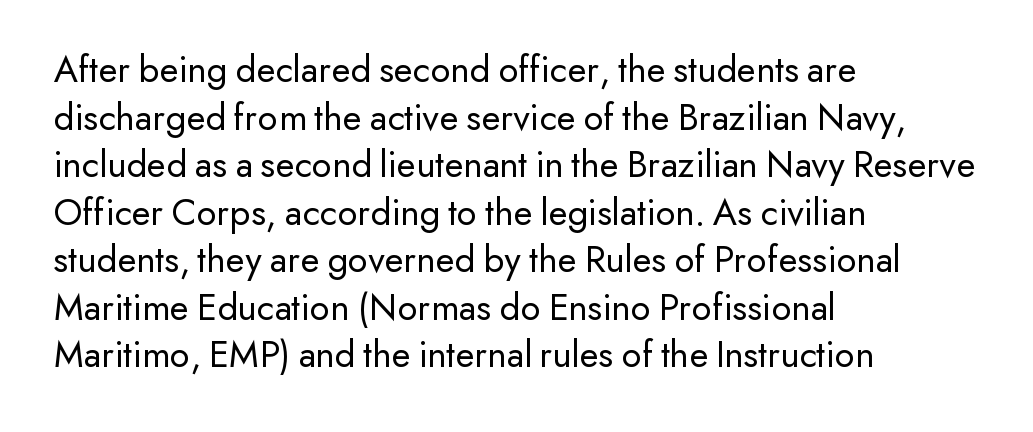
If you drew a ruler down the left edge, every line would touch it. This sample has the flowing, uneven cadence of proportional lettering. The passage shown is not underscored anywhere. The font is comparable to plain body text, perhaps lighter. No extra tracking has been applied to these lines.
